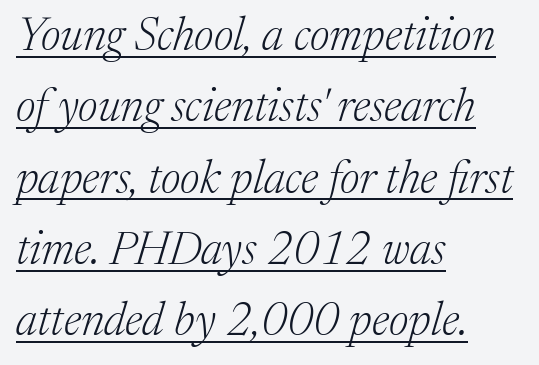
{"serif": "yes", "italic": "yes", "lean": "right", "slant_degrees": 17, "bold": "no", "weight": "light", "width": "normal", "stroke_contrast": "medium", "x_height": "medium", "monospaced": "no", "underline": "yes", "align": "left", "line_spacing": "normal", "line_spacing_ratio": 1.55, "letter_spacing": "normal", "letter_spacing_em": 0.0, "glyph_px": 46}
